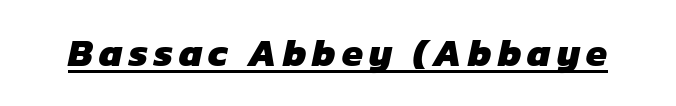
The image shows 38 px heavy sans-serif type; set underlined; low stroke contrast and a medium x-height.
